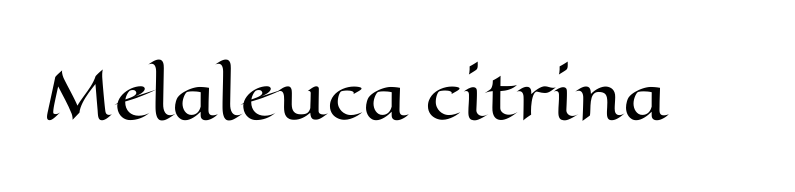
The image shows 63 px wide type, upright; set normal letter spacing, not underlined; high stroke contrast and a medium x-height.
